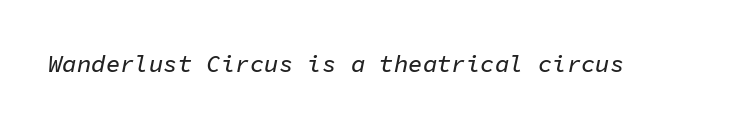
{"italic": "yes", "lean": "right", "slant_degrees": 11, "underline": "no", "letter_spacing": "normal", "letter_spacing_em": 0.0, "glyph_px": 24}
